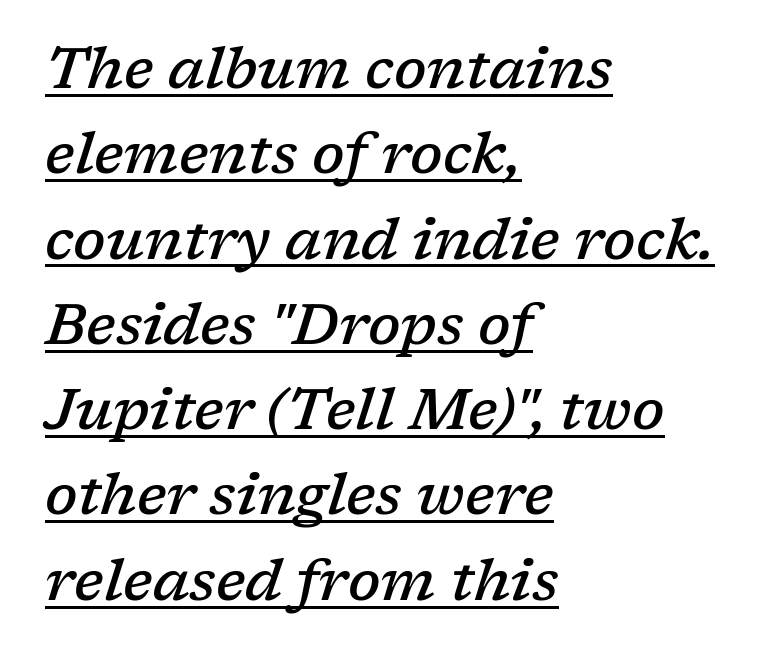
The space between consecutive lines is moderate. Every letter is mildly thick-stroked: semibold rather than bold. Observe the serifs anchoring each vertical stroke in this sample. The text block is weighted toward the left margin, trailing off unevenly rightward.
